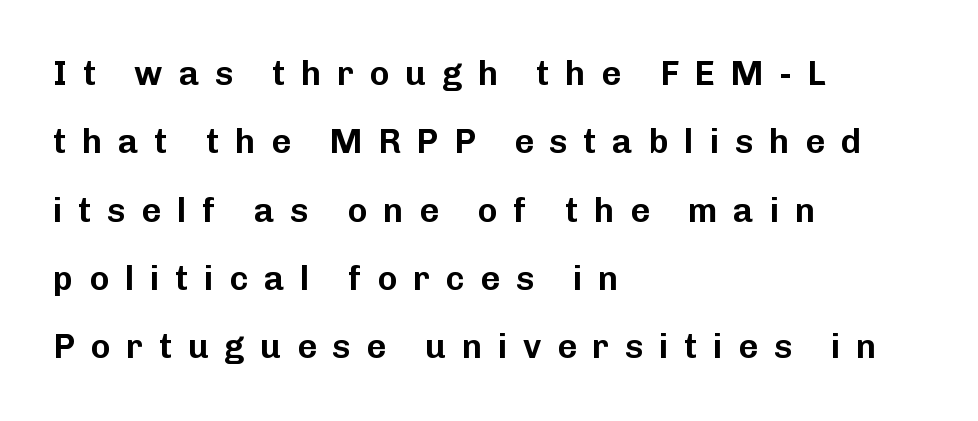
The image shows 34 px sans-serif type, upright; set left-aligned, loose line spacing (2.01x), unusually wide letter spacing (+0.46 em), not underlined; low stroke contrast and a medium x-height.
